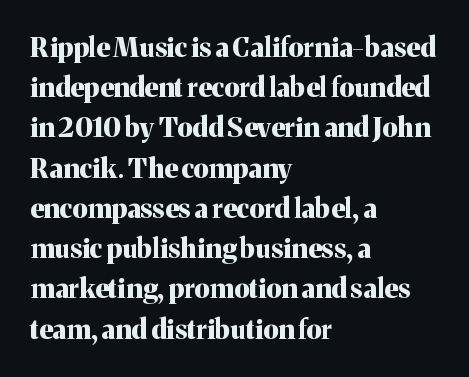
Q: Is the text bold? A: Yes.
Q: Is the text italic (slanted)? A: No, it is upright.
Q: Is the text underlined? A: No.
Q: How is the paragraph aligned? A: Left-aligned.
Q: Is the spacing between letters normal or unusually wide? A: Normal.
Q: Is the spacing between lines tight, normal or loose? A: Normal.
